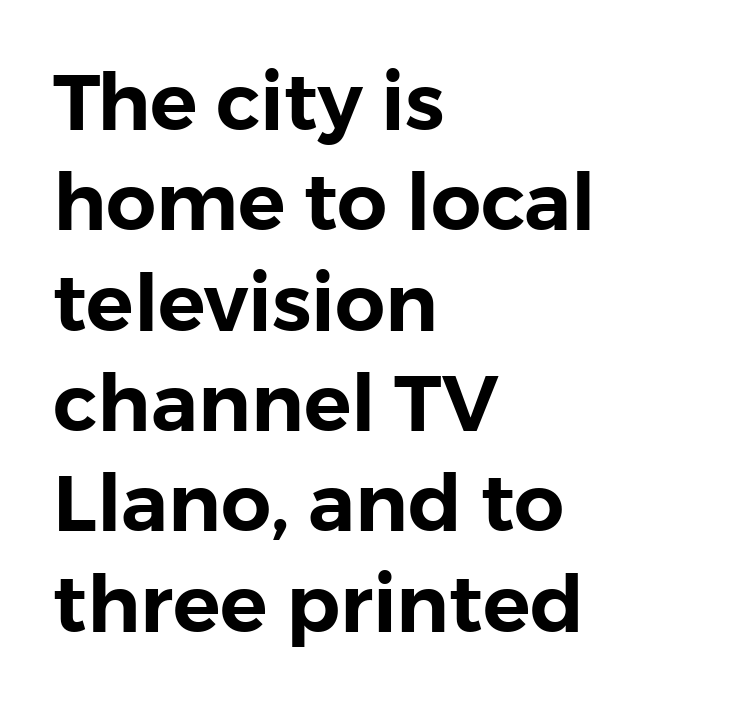
The image shows 79 px sans-serif type, upright; set left-aligned, normal line spacing (1.27x), normal letter spacing, not underlined; low stroke contrast and a medium x-height.
